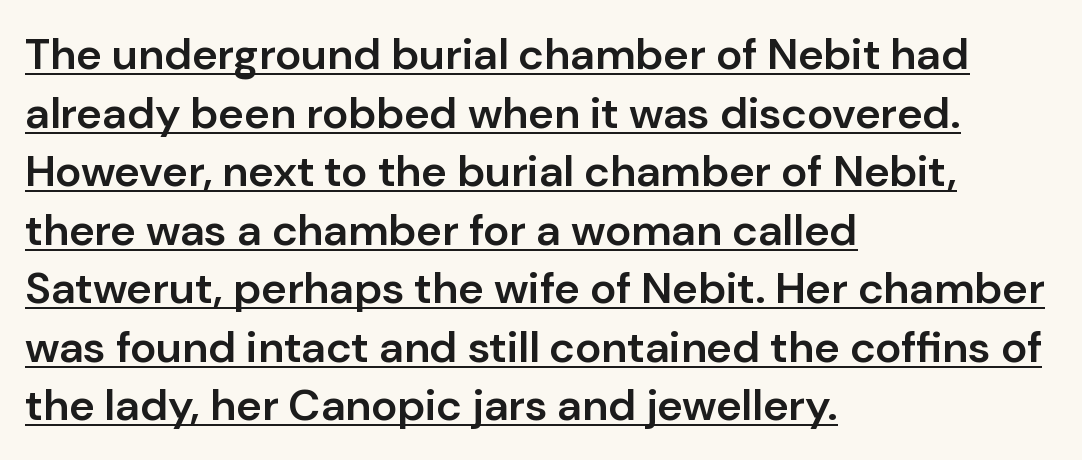
Leading: standard. The glyphs are accompanied by a horizontal stroke just below them. Posture: straight, roman, zero tilt. These lines carry some extra weight — a demibold, not a full bold.
